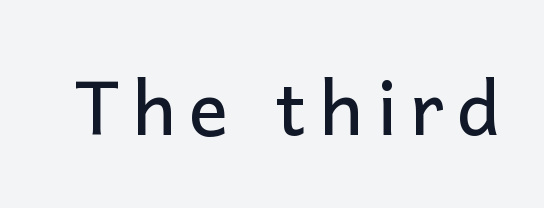
Q: Is the text italic (slanted)? A: No, it is upright.
Q: Is the typeface a serif or a sans-serif typeface? A: Sans-serif.
Q: Is the text underlined? A: No.
Q: Width (condensed, normal, or wide)? A: Normal.
Q: Stroke contrast? A: Low.
Q: x-height? A: Medium.
Q: Monospaced? A: No.
